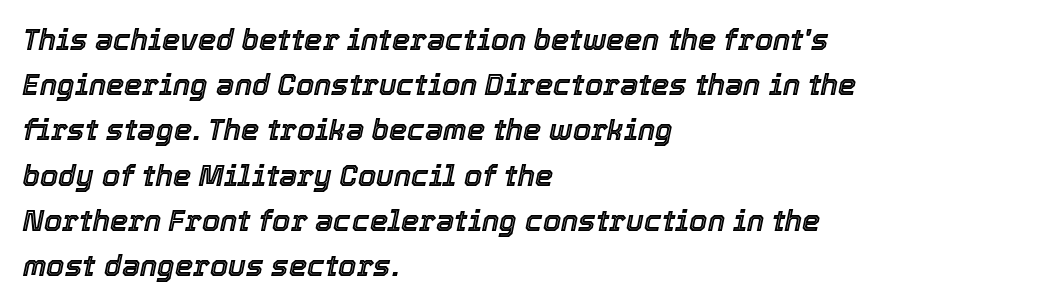
The face used here has a pronounced slope to its letters. Notice how descenders clear the ascenders below comfortably — that's standard leading. Rule under the text: the space is simply empty. The rendering keeps characters at their native spacing. The passage shown is typed in a proportional face where columns would drift. In CSS terms this would be text-align: left.
